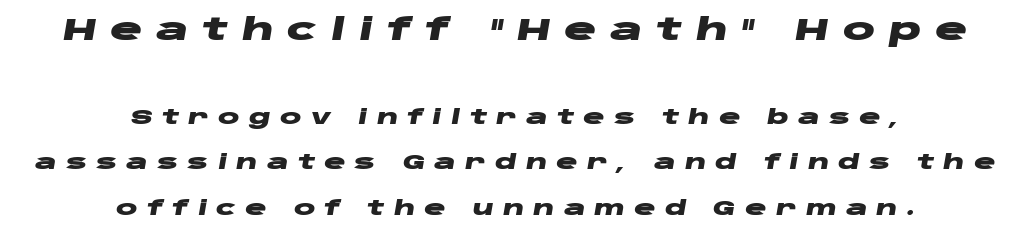
Q: Is the text bold? A: Yes.
Q: Is the text italic (slanted)? A: Yes, it leans right by about 10 degrees.
Q: Is the text underlined? A: No.
Q: How is the paragraph aligned? A: Centered.
Q: Is the spacing between letters normal or unusually wide? A: Unusually wide.
Q: Is the spacing between lines tight, normal or loose? A: Loose.
Q: Which block of text is set in a larger size, the first (top) or the second (bottom)? A: The first (top) one.
Q: Width (condensed, normal, or wide)? A: Wide.
Q: Stroke contrast? A: Low.
Q: x-height? A: Large.
Q: Monospaced? A: No.
